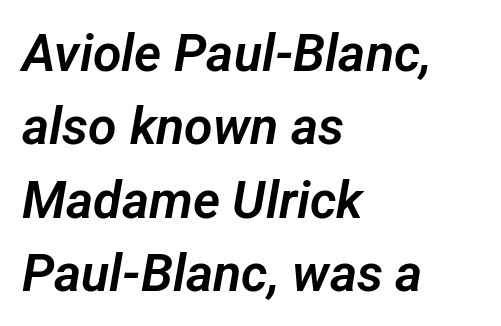
The image shows 52 px sans-serif type; set left-aligned, normal line spacing (1.41x), normal letter spacing, not underlined; low stroke contrast and a medium x-height.
